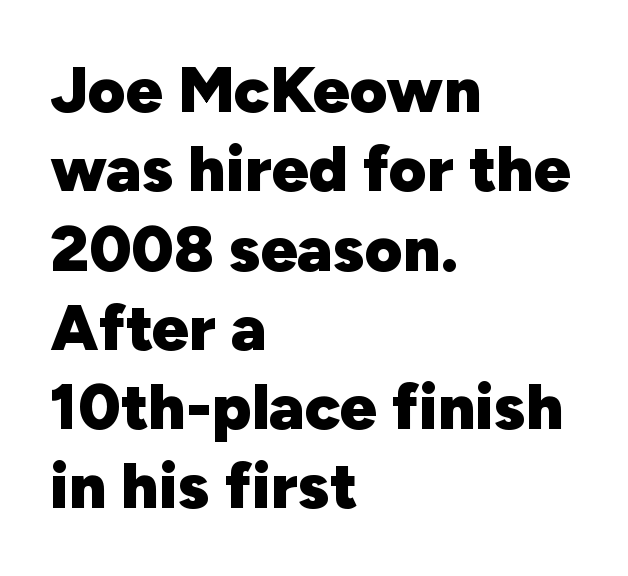
{"serif": "no", "italic": "no", "bold": "yes", "weight": "heavy", "width": "normal", "stroke_contrast": "low", "x_height": "medium", "monospaced": "no", "underline": "no", "align": "left", "line_spacing_ratio": 1.22, "letter_spacing": "normal", "letter_spacing_em": 0.0, "glyph_px": 65}
